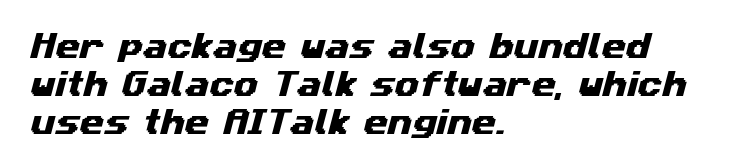
{"serif": "no", "width": "wide", "stroke_contrast": "medium", "x_height": "medium", "monospaced": "no", "underline": "no", "align": "left", "line_spacing": "normal", "line_spacing_ratio": 1.35, "letter_spacing": "normal", "letter_spacing_em": 0.0, "glyph_px": 28}
